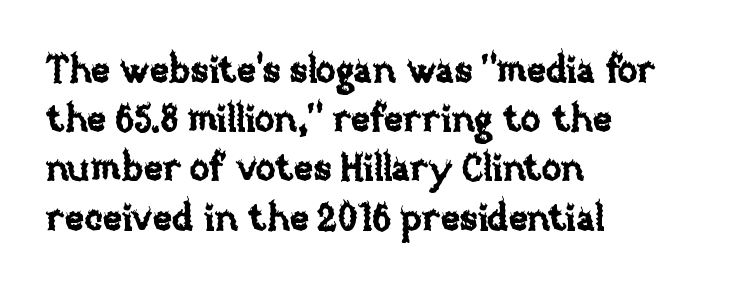
Q: Is the text italic (slanted)? A: No, it is upright.
Q: Is the text underlined? A: No.
Q: How is the paragraph aligned? A: Left-aligned.
Q: Is the spacing between letters normal or unusually wide? A: Normal.
Q: Is the spacing between lines tight, normal or loose? A: Normal.
Q: Width (condensed, normal, or wide)? A: Normal.
Q: Stroke contrast? A: Low.
Q: x-height? A: Large.
Q: Monospaced? A: No.
